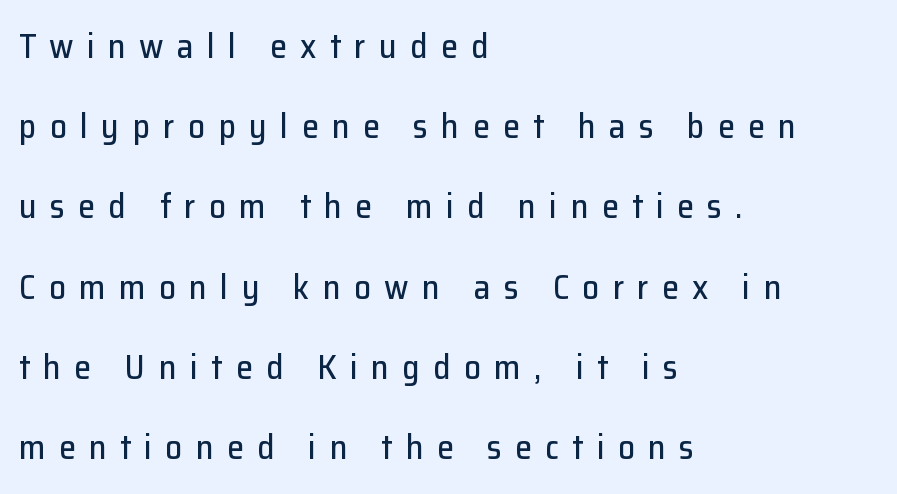
Rows of type keep a wide berth in the vertical direction. The letters advance in unequal steps, a hallmark of proportional type. The passage shown has open, widely tracked lettering throughout. Quick note: underline off. It's the straight-up-and-down kind of type. Alignment: flush left.
